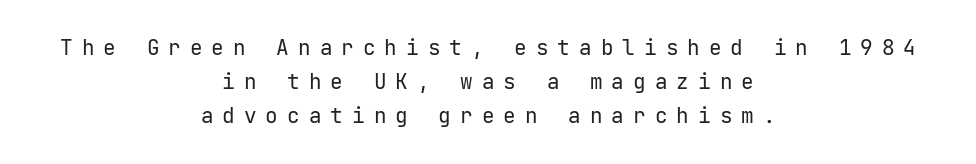
Q: Is the text bold? A: No.
Q: Is the text italic (slanted)? A: No, it is upright.
Q: Is the text underlined? A: No.
Q: How is the paragraph aligned? A: Centered.
Q: Is the spacing between letters normal or unusually wide? A: Unusually wide.
Q: Is the spacing between lines tight, normal or loose? A: Normal.
